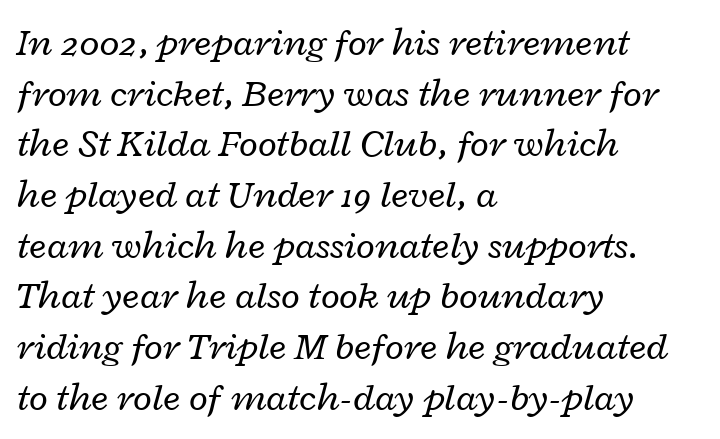
The image shows 39 px regular-weight, wide type, italic (leaning right); set left-aligned, normal line spacing (1.3x), normal letter spacing, not underlined; low stroke contrast and a medium x-height.
